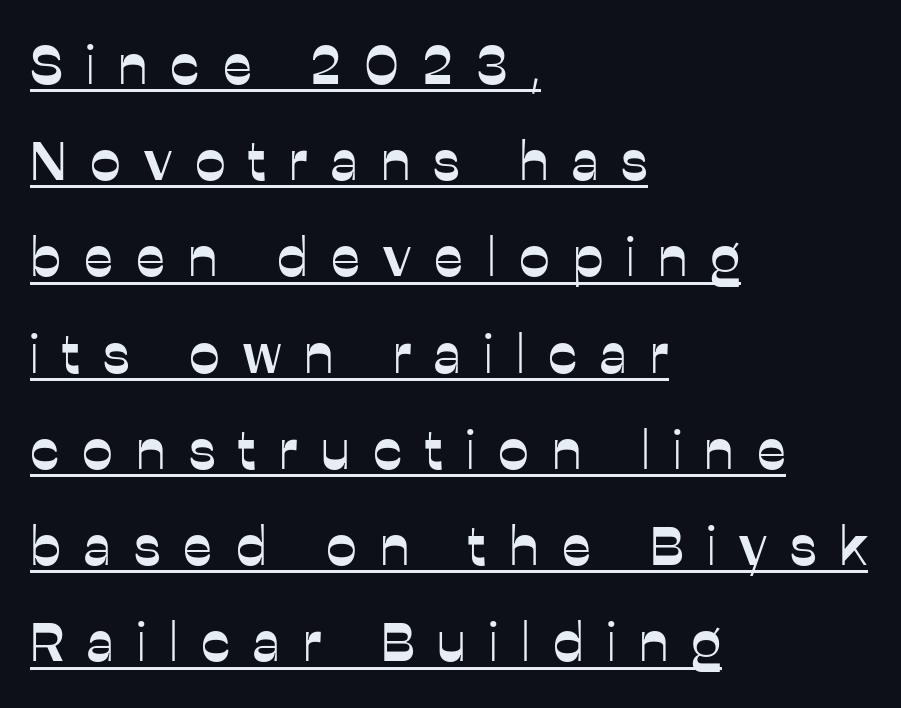
The image shows 55 px sans-serif type, upright; set left-aligned, line spacing 1.75x, unusually wide letter spacing (+0.42 em), underlined; low stroke contrast and a medium x-height.
